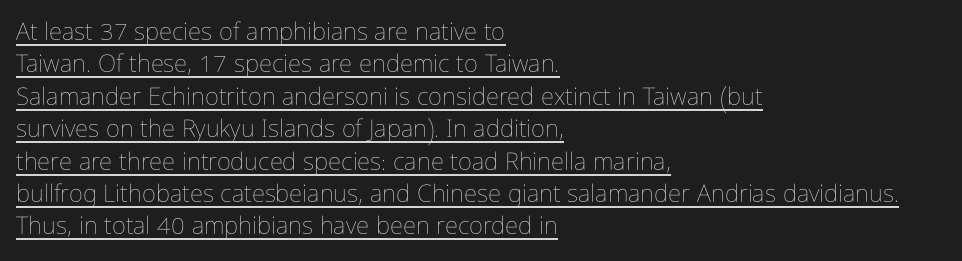
The image shows 24 px text type, upright; set left-aligned, normal line spacing (1.35x), normal letter spacing, underlined.
